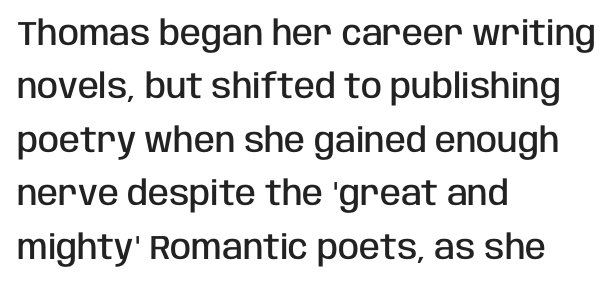
Q: Is the text bold? A: Semi-bold.
Q: Is the text italic (slanted)? A: No, it is upright.
Q: Is the typeface a serif or a sans-serif typeface? A: Sans-serif.
Q: Is the text underlined? A: No.
Q: How is the paragraph aligned? A: Left-aligned.
Q: Is the spacing between letters normal or unusually wide? A: Normal.
Q: Is the spacing between lines tight, normal or loose? A: Normal.
Q: Width (condensed, normal, or wide)? A: Condensed.
Q: Stroke contrast? A: Low.
Q: x-height? A: Large.
Q: Monospaced? A: No.
